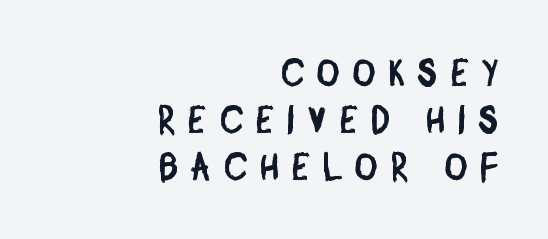
The image shows 38 px condensed sans-serif type; set right-aligned, line spacing 1.24x, unusually wide letter spacing (+0.36 em), not underlined; low stroke contrast and a large x-height.
